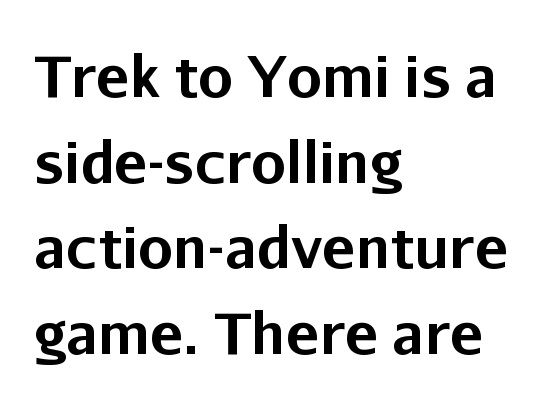
{"serif": "no", "italic": "no", "bold": "yes", "weight": "bold", "width": "normal", "stroke_contrast": "low", "x_height": "medium", "monospaced": "no", "underline": "no", "align": "left", "line_spacing": "normal", "line_spacing_ratio": 1.53, "letter_spacing": "normal", "letter_spacing_em": 0.0, "glyph_px": 56}
